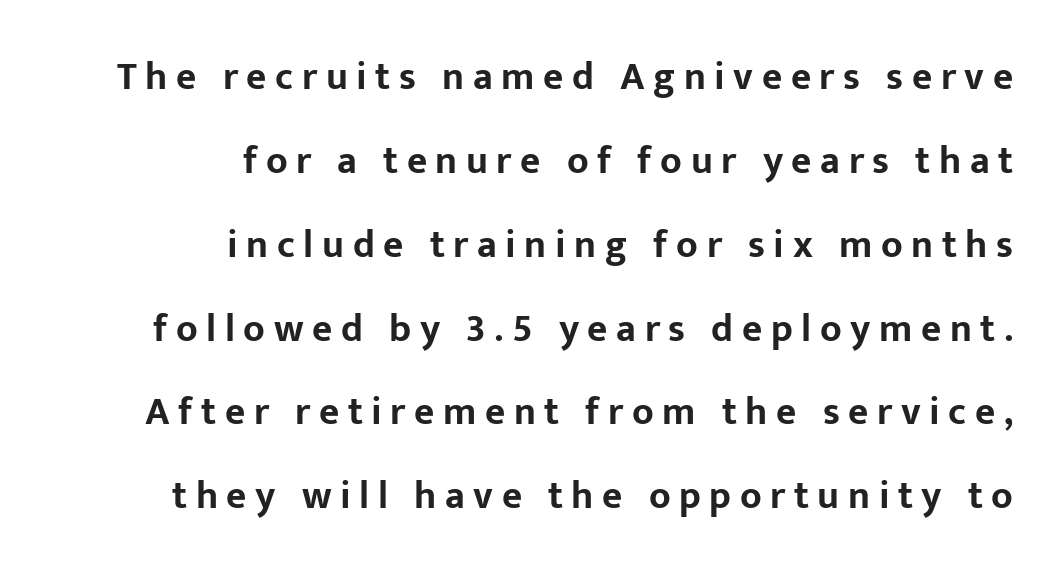
This sample has the flowing, uneven cadence of proportional lettering. Heavy-handed strokes throughout: this text is bold. Posture: upright roman. Observe the absence of serifs on each vertical stroke in this sample. Is the letter spacing exaggerated? Yes — the characters are pushed far apart. Only glyphs here, with clear space below each row.
